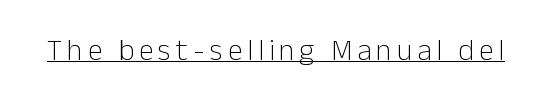
Spacing verdict: proportional, widths tailored to each character. Weight class: somewhere from thin through regular. Quick note: not italic, upright. Like a heading marked for emphasis, these lines bear an underscore. The type family on display is of the sans-serif kind.
